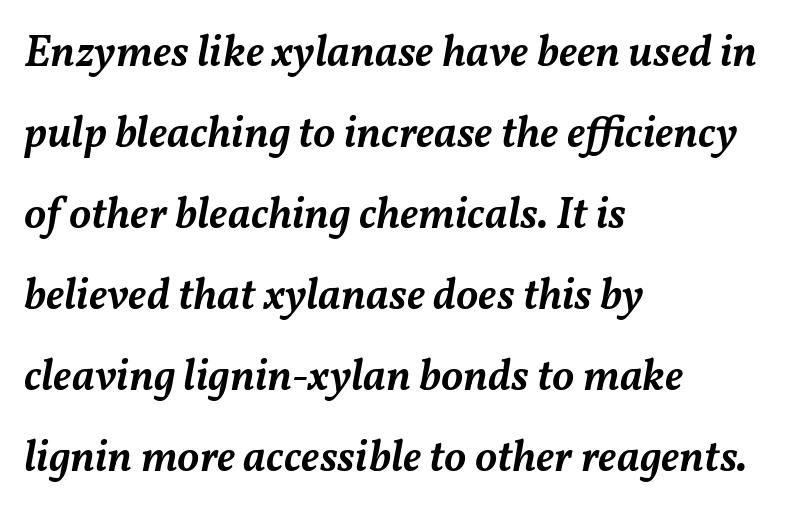
{"italic": "yes", "lean": "right", "slant_degrees": 11, "bold": "semi", "weight": "semibold", "width": "normal", "stroke_contrast": "medium", "x_height": "medium", "monospaced": "no", "underline": "no", "align": "left", "line_spacing_ratio": 1.84, "letter_spacing": "normal", "letter_spacing_em": 0.0, "glyph_px": 44}
